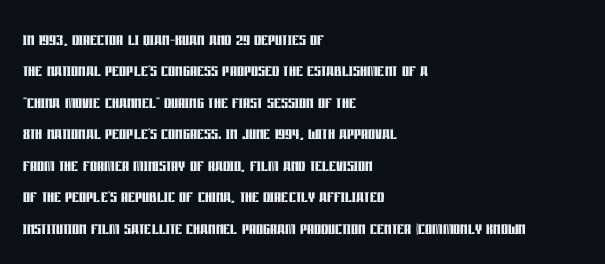
Q: Is the text bold? A: Yes.
Q: Is the text italic (slanted)? A: No, it is upright.
Q: Is the text underlined? A: No.
Q: How is the paragraph aligned? A: Left-aligned.
Q: Is the spacing between letters normal or unusually wide? A: Normal.
Q: Is the spacing between lines tight, normal or loose? A: Normal.
